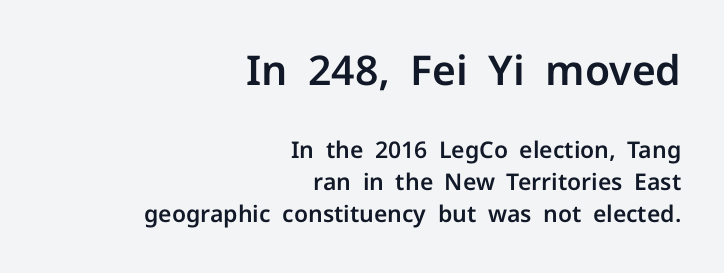
The image shows 41 px sans-serif type, upright; set right-aligned, normal line spacing (1.41x), normal letter spacing, not underlined; the first (top) block is 1.78x larger; low stroke contrast and a medium x-height.
